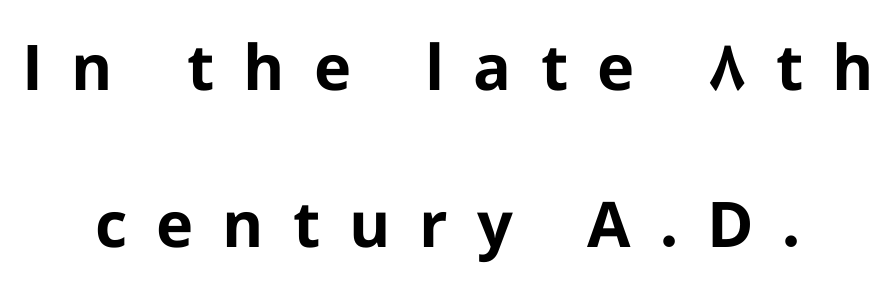
{"serif": "no", "italic": "no", "bold": "yes", "weight": "bold", "width": "normal", "stroke_contrast": "low", "x_height": "medium", "monospaced": "no", "underline": "no", "align": "center", "line_spacing": "loose", "line_spacing_ratio": 2.5, "letter_spacing": "wide", "letter_spacing_em": 0.46, "glyph_px": 63}
